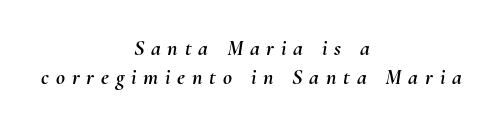
The image shows 22 px text type, italic (leaning right); set centered, normal line spacing (1.32x), unusually wide letter spacing (+0.31 em), not underlined.
